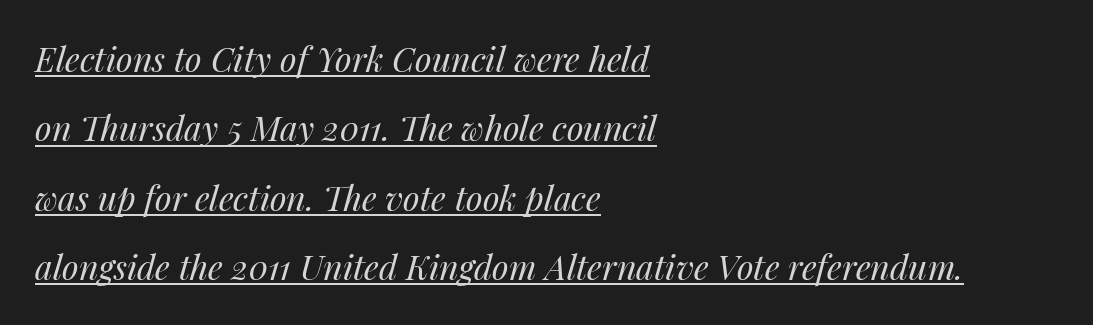
Here the designer chose a conventional face with non-uniform glyph widths. Nothing heavy about these letters — not bold at all. One glance says open: line gaps are wider than usual. The text carries the slant typical of an italic or oblique font. Compared with a centered layout, this one pins lines to the left instead.
